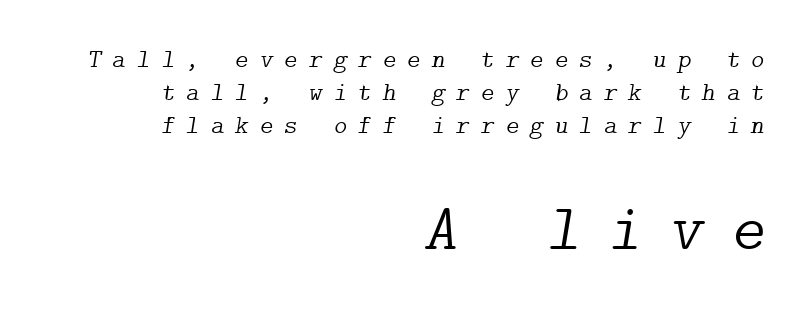
The image shows 65 px light serif type, italic (leaning right); set right-aligned, normal line spacing (1.26x), unusually wide letter spacing (+0.42 em), not underlined; the second (bottom) block is 2.5x larger; low stroke contrast and a medium x-height.
